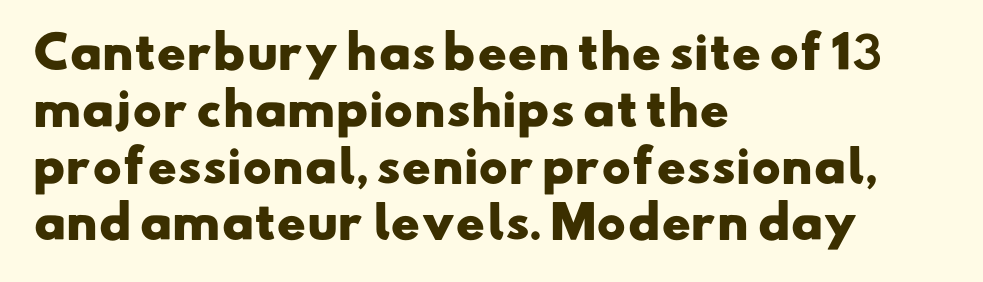
{"serif": "no", "bold": "yes", "weight": "heavy", "width": "wide", "stroke_contrast": "low", "x_height": "small", "monospaced": "no", "underline": "no", "align": "left", "line_spacing": "normal", "line_spacing_ratio": 1.29, "letter_spacing": "normal", "letter_spacing_em": 0.0, "glyph_px": 44}
